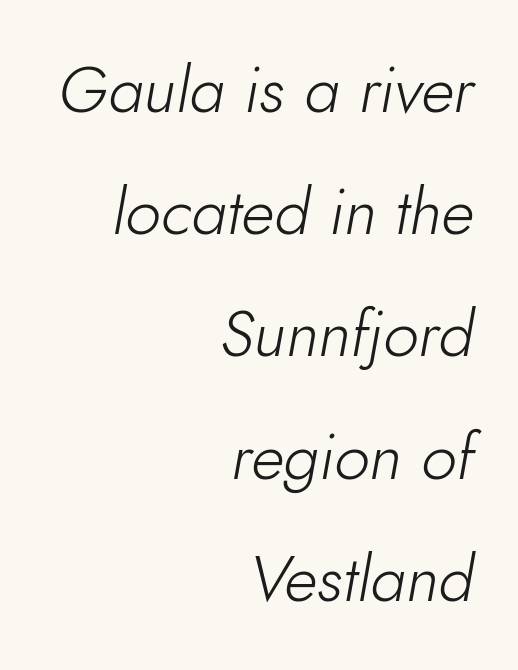
{"italic": "yes", "lean": "right", "slant_degrees": 10, "bold": "no", "weight": "light", "width": "normal", "stroke_contrast": "low", "x_height": "small", "monospaced": "no", "underline": "no", "align": "right", "line_spacing": "loose", "line_spacing_ratio": 1.91, "letter_spacing": "normal", "letter_spacing_em": 0.0, "glyph_px": 64}
